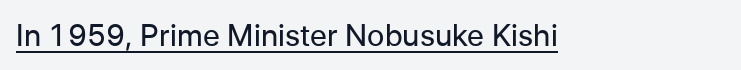
The image shows 30 px regular-weight sans-serif type, upright; set normal letter spacing, underlined; low stroke contrast and a medium x-height.
